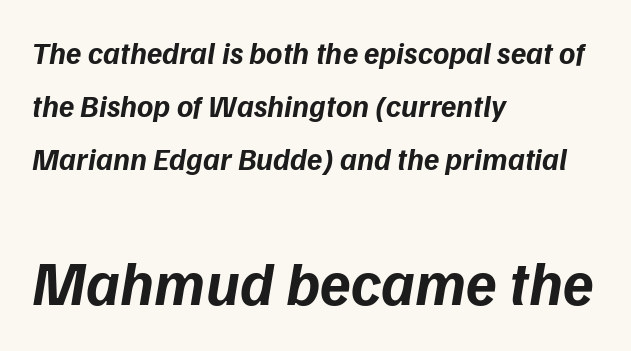
The image shows 62 px bold type, italic (leaning right); set left-aligned, line spacing 1.71x, normal letter spacing, not underlined; the second (bottom) block is 2.0x larger; low stroke contrast and a medium x-height.
